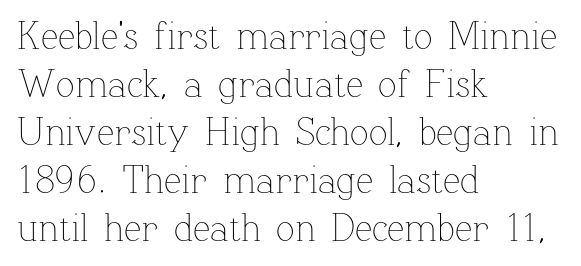
{"italic": "no", "bold": "no", "weight": "thin", "width": "normal", "stroke_contrast": "low", "x_height": "medium", "monospaced": "no", "underline": "no", "align": "left", "line_spacing_ratio": 1.23, "letter_spacing": "normal", "letter_spacing_em": 0.0, "glyph_px": 39}
